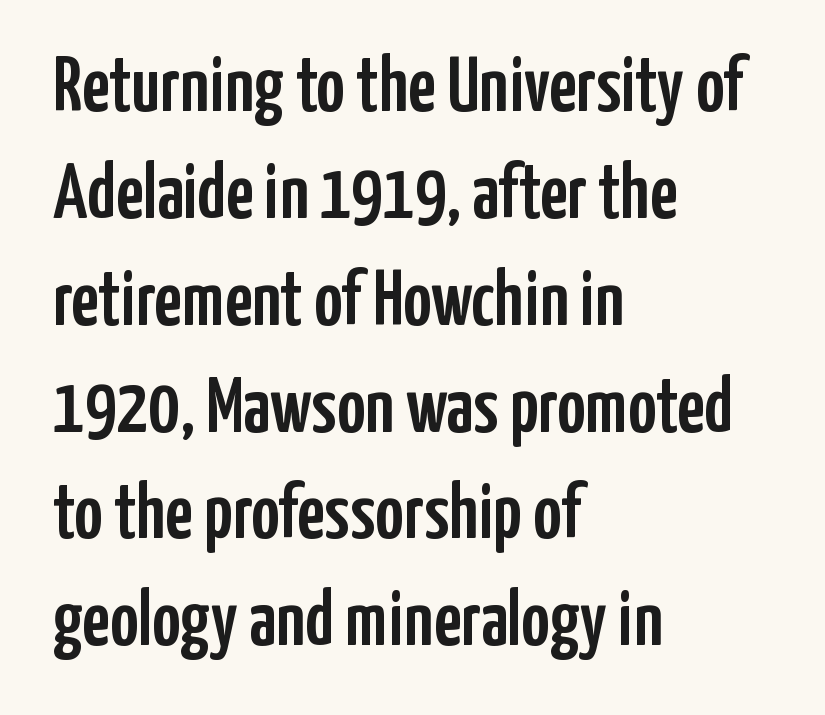
The image shows 78 px condensed sans-serif type, upright; set left-aligned, normal line spacing (1.37x), normal letter spacing, not underlined; low stroke contrast and a medium x-height.
